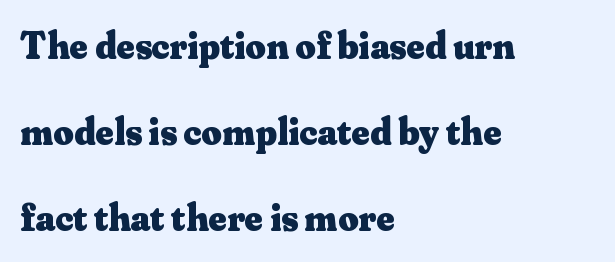
Style check: upright. Heavy, bold letterforms. A typesetter would call this zero additional tracking. The lines are quadded left.
